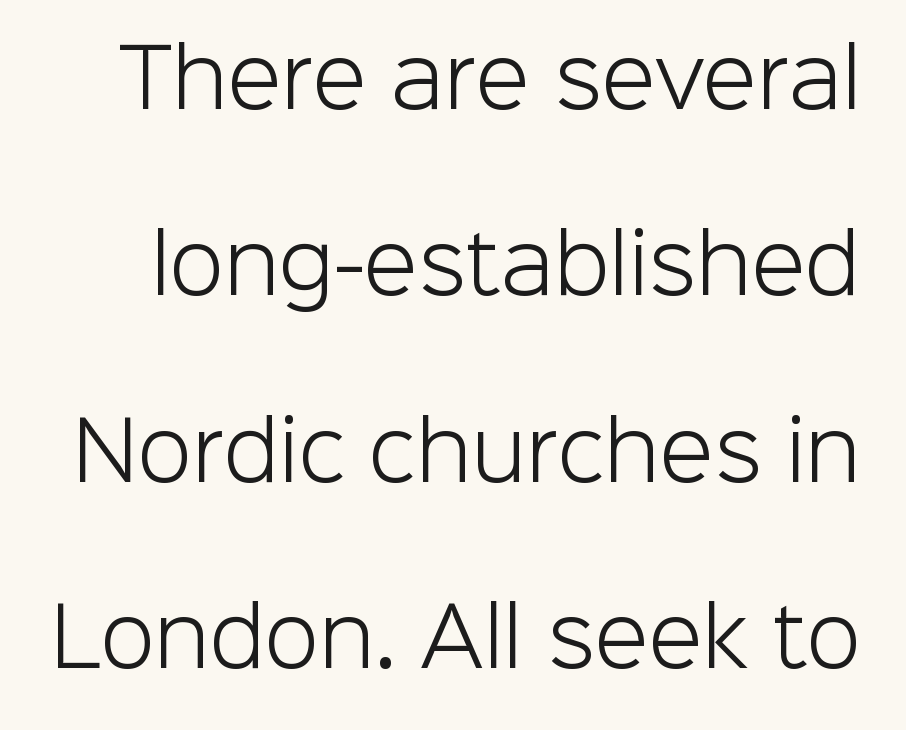
{"serif": "no", "italic": "no", "bold": "no", "weight": "light", "width": "normal", "stroke_contrast": "low", "x_height": "medium", "monospaced": "no", "underline": "no", "line_spacing": "loose", "line_spacing_ratio": 2.36, "letter_spacing": "normal", "letter_spacing_em": 0.0, "glyph_px": 79}
